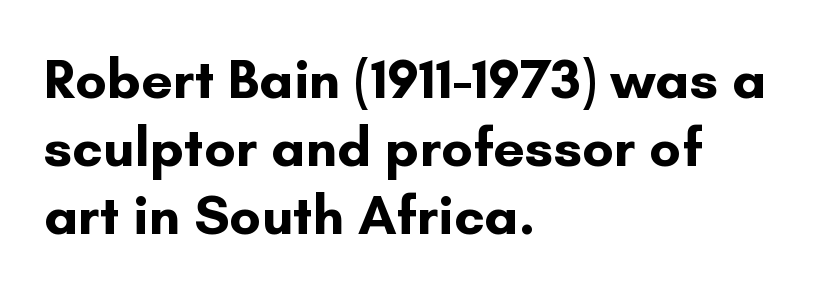
The image shows 56 px bold sans-serif type, upright; set left-aligned, line spacing 1.21x, normal letter spacing, not underlined; low stroke contrast and a small x-height.
